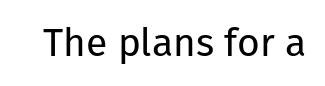
The image shows 39 px regular-weight sans-serif type, upright; set normal letter spacing, not underlined; low stroke contrast and a medium x-height.
